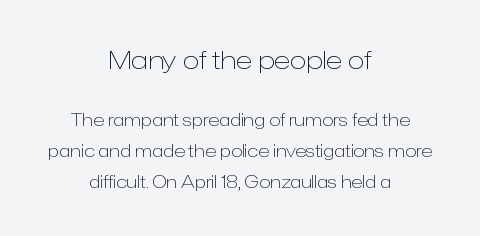
Does the lettering tilt? It doesn't — this is upright. The strokes are not fattened; the text isn't bold. The horizontal fit of the characters is conventional and even. Nobody drew a line under any word here. Typesetter's note — upper block bumped up in size, lower block left smaller.
